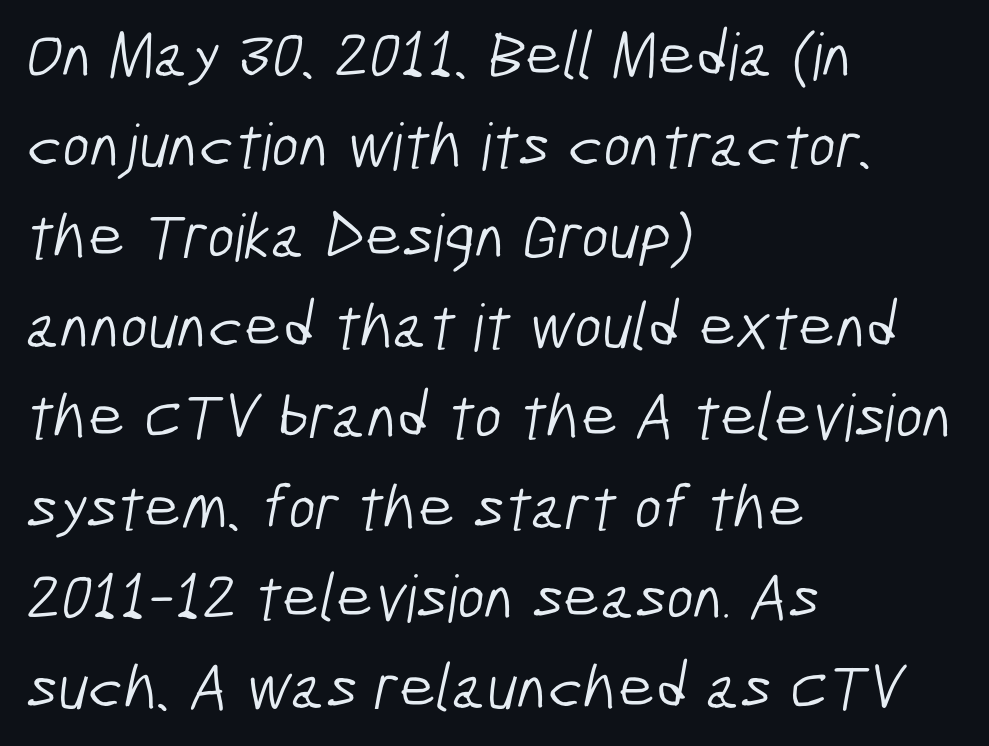
One-word summary of the alignment: left. Default kerning and tracking; the words read as compact shapes. Check under the words: just untouched page. The rows are spaced the way most documents space them.
